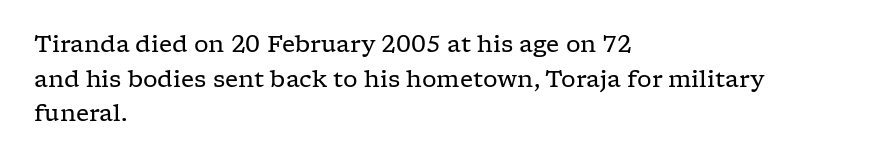
Q: Is the text bold? A: No.
Q: Is the text italic (slanted)? A: No, it is upright.
Q: Is the text underlined? A: No.
Q: How is the paragraph aligned? A: Left-aligned.
Q: Is the spacing between letters normal or unusually wide? A: Normal.
Q: Is the spacing between lines tight, normal or loose? A: Normal.
